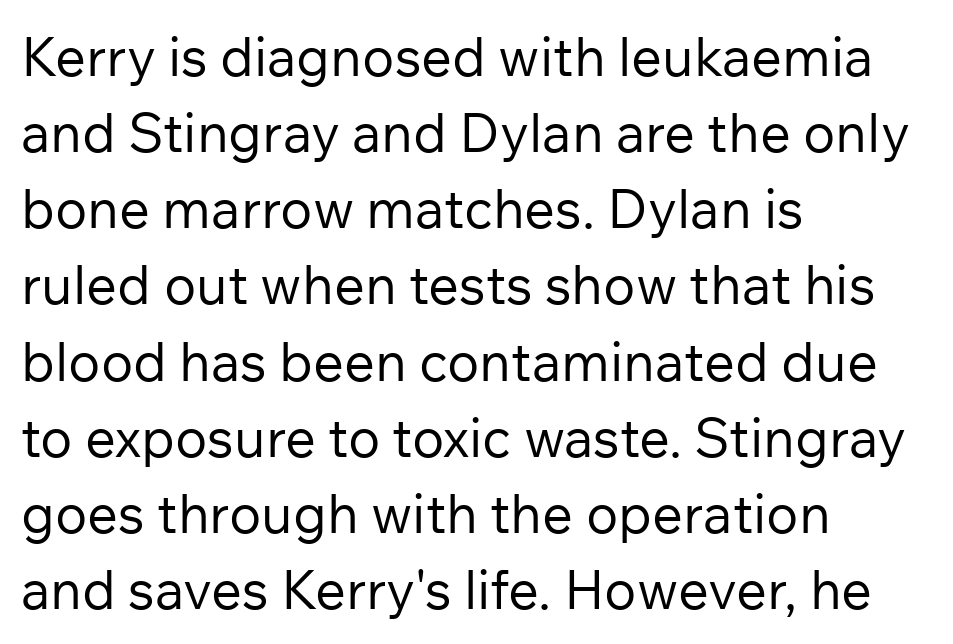
The image shows 54 px regular-weight sans-serif type, upright; set left-aligned, normal line spacing (1.41x), normal letter spacing, not underlined; low stroke contrast and a medium x-height.
